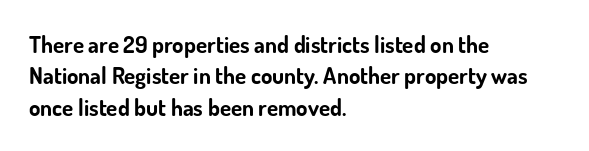
Q: Is the text bold? A: Yes.
Q: Is the text italic (slanted)? A: No, it is upright.
Q: Is the text underlined? A: No.
Q: How is the paragraph aligned? A: Left-aligned.
Q: Is the spacing between letters normal or unusually wide? A: Normal.
Q: Is the spacing between lines tight, normal or loose? A: Normal.
